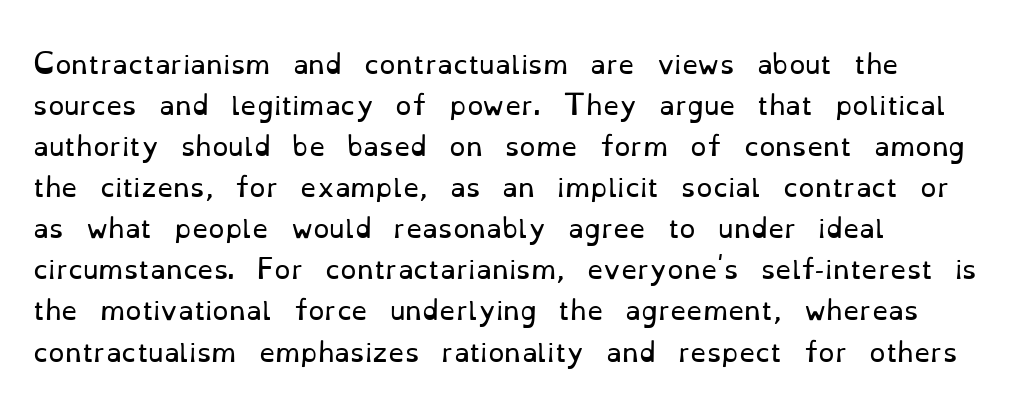
The words here are not underlined. Unbolded letterforms with no extra heft. Quick note: interline space is typical. These lines stack with their left ends in a neat column. Ordinary non-slanted type is in use. Here the glyphs are tracked normally, forming tight word shapes.
